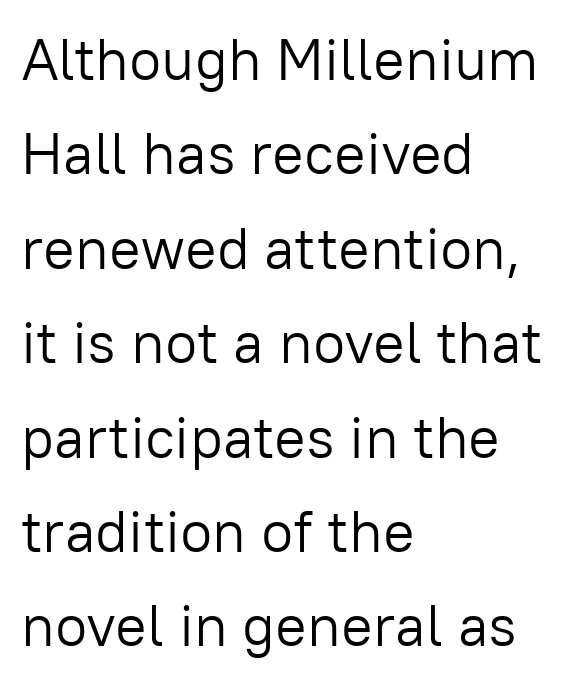
Q: Is the text bold? A: No.
Q: Is the text italic (slanted)? A: No, it is upright.
Q: Is the typeface a serif or a sans-serif typeface? A: Sans-serif.
Q: Is the text underlined? A: No.
Q: How is the paragraph aligned? A: Left-aligned.
Q: Is the spacing between letters normal or unusually wide? A: Normal.
Q: Is the spacing between lines tight, normal or loose? A: Normal.
Q: Width (condensed, normal, or wide)? A: Normal.
Q: Stroke contrast? A: Low.
Q: x-height? A: Medium.
Q: Monospaced? A: No.
